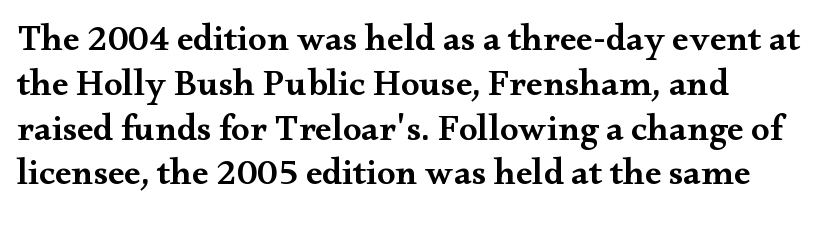
To sum up the face: it has serifs. Look at the tracking — it's just the regular setting, nothing added. Italic: no, the glyphs are upright roman. The sample has been set in demibold, a notch under bold.
